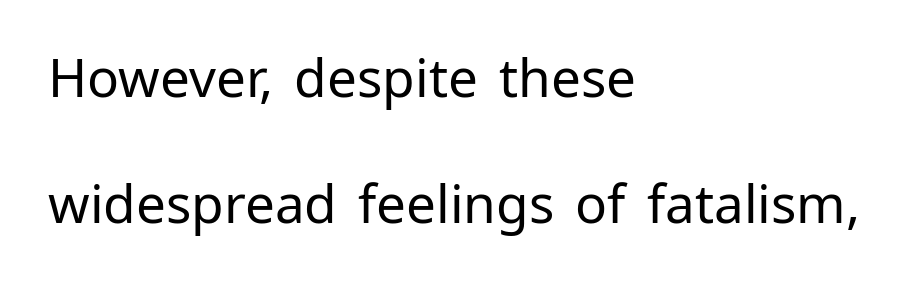
The image shows 53 px regular-weight sans-serif type, upright; set left-aligned, loose line spacing (2.38x), normal letter spacing, not underlined; low stroke contrast and a medium x-height.
